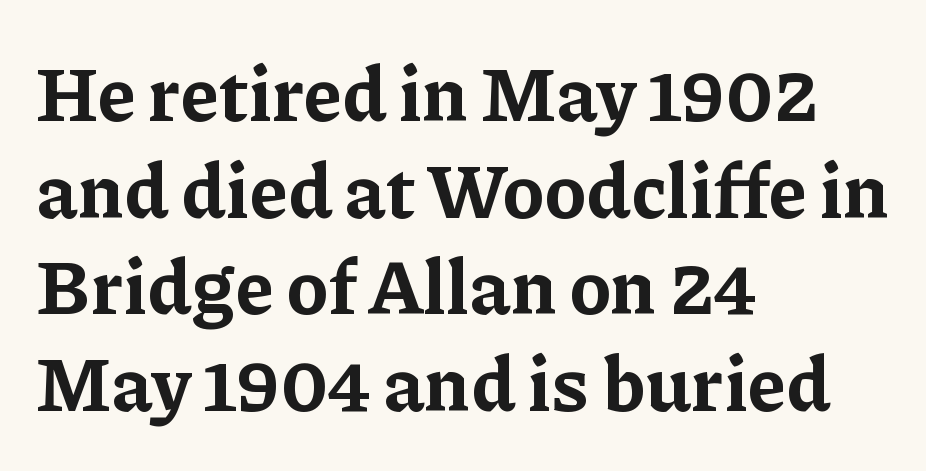
The image shows 76 px bold serif type, upright; set left-aligned, normal line spacing (1.27x), normal letter spacing, not underlined; low stroke contrast and a medium x-height.
